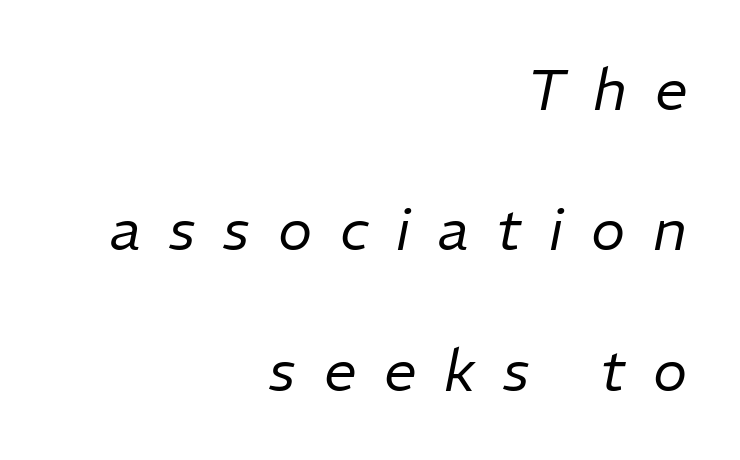
The image shows 58 px regular-weight type, italic (leaning right); set right-aligned, loose line spacing (2.42x), unusually wide letter spacing (+0.48 em), not underlined; low stroke contrast and a medium x-height.
